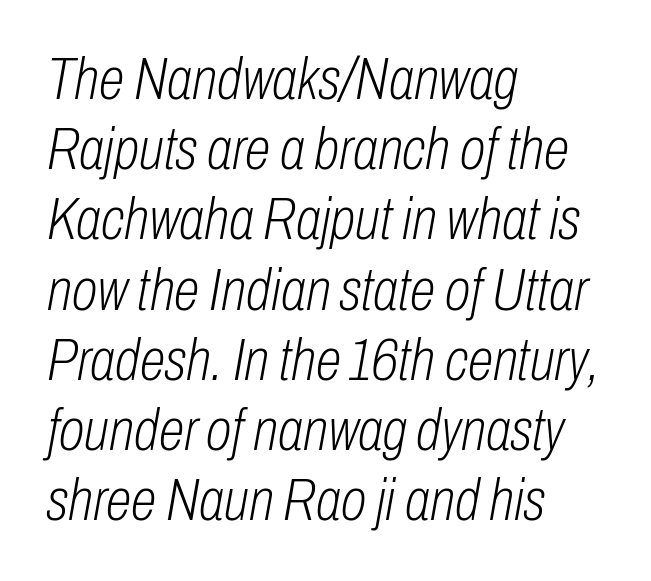
{"italic": "yes", "lean": "right", "slant_degrees": 10, "bold": "no", "weight": "light", "width": "condensed", "stroke_contrast": "low", "x_height": "medium", "monospaced": "no", "underline": "no", "align": "left", "line_spacing_ratio": 1.19, "letter_spacing": "normal", "letter_spacing_em": 0.0, "glyph_px": 59}
